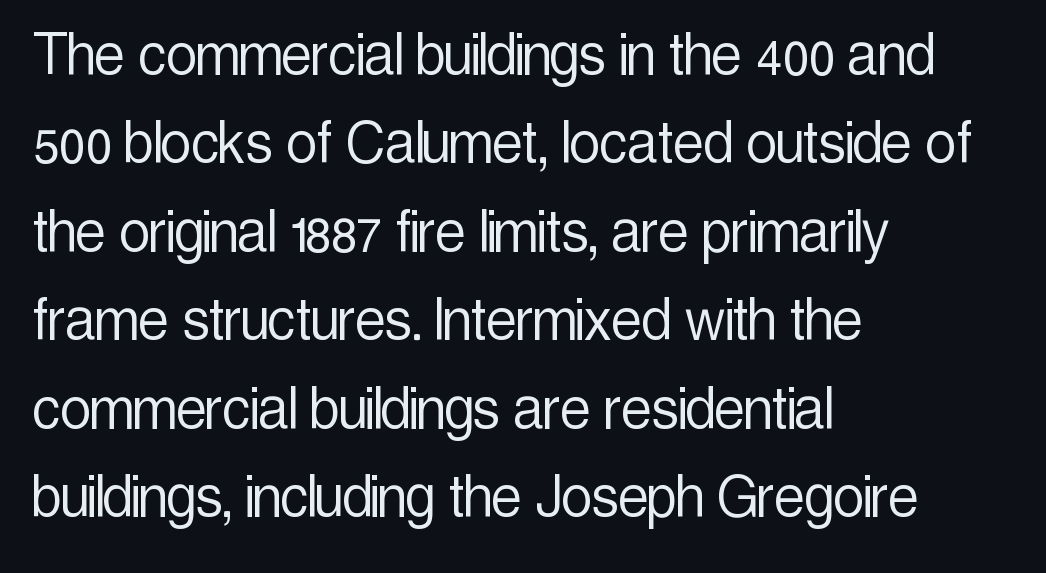
The image shows 68 px light, condensed sans-serif type, upright; set left-aligned, normal line spacing (1.3x), normal letter spacing, not underlined; a medium x-height.
